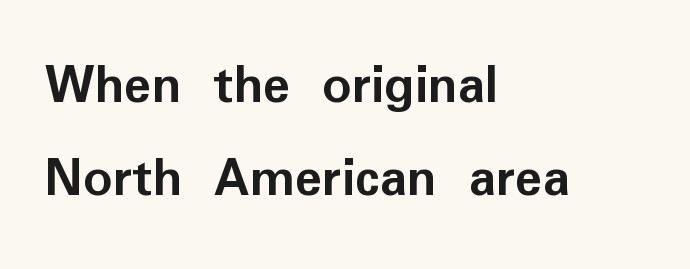
Underline: absent. These lines are rendered in a variable-pitch font. Does the leading feel generous? No, just average. Standard letterfit; no display-style spreading of the glyphs. Typeset ragged right — the left edge is the straight one. This sample uses an upright cut, with every glyph sitting square on the baseline.
